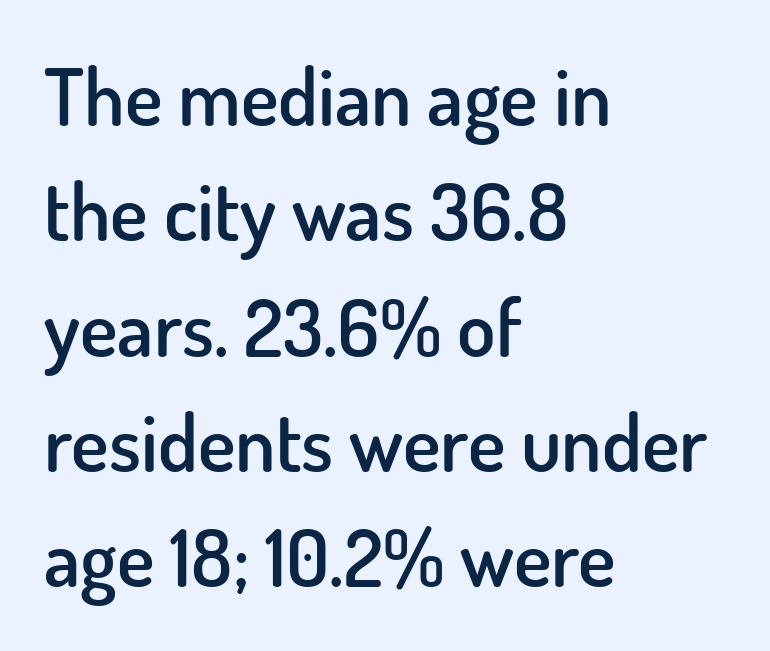
The rendering uses a semibold face; strokes are thickened but not to full bold. One glance says typical: line gaps are just what's usual. No word sits above an underline. The rendering shows plain stroke endings on the letterforms — a sans-serif design. The rendering keeps characters at their native spacing. Does the copy run flush right? No — it runs flush left.
